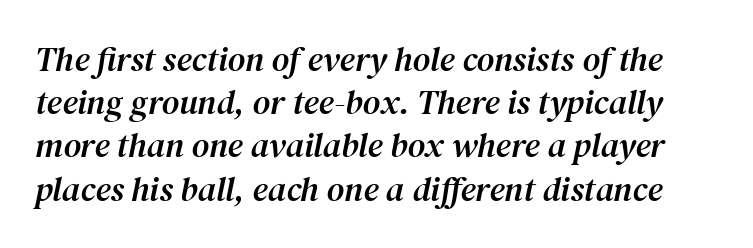
The image shows 34 px serif type, italic (leaning right); set normal line spacing (1.27x), normal letter spacing, not underlined; medium stroke contrast and a medium x-height.
